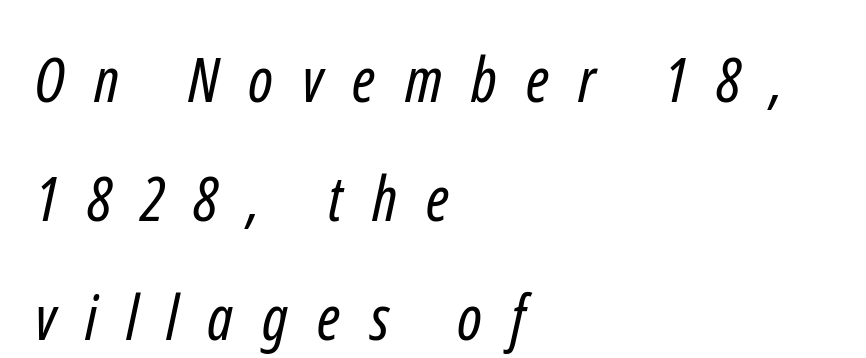
The image shows 62 px regular-weight, condensed sans-serif type; set left-aligned, loose line spacing (1.92x), unusually wide letter spacing (+0.47 em), not underlined; low stroke contrast and a medium x-height.
